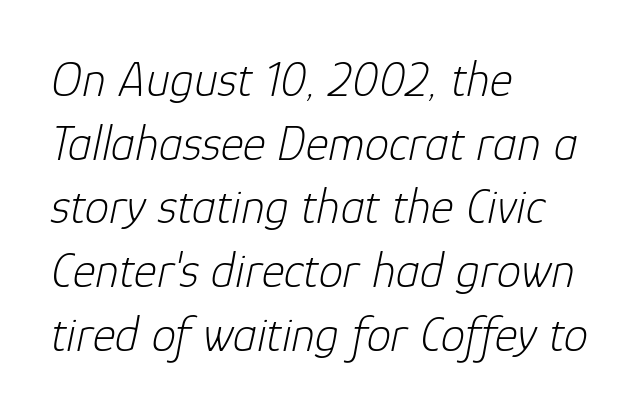
The image shows 49 px light type, italic (leaning right); set left-aligned, normal line spacing (1.3x), normal letter spacing, not underlined; low stroke contrast and a medium x-height.
